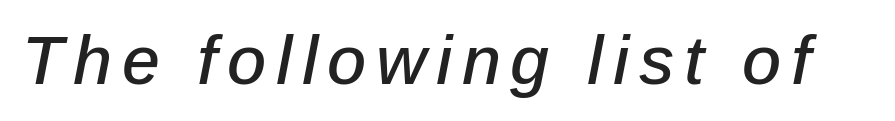
The image shows 68 px text type, italic (leaning right); set not underlined; low stroke contrast and a medium x-height.
